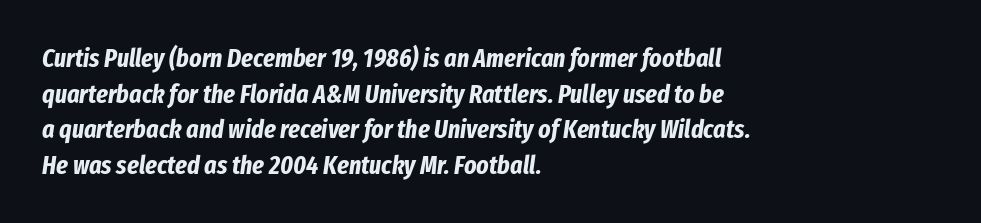
You'd pick this weight for a headline — it's a proper bold. A clean baseline with only descenders dipping below it. Regular leading. The whole block is typeset with a tilt. No extra tracking has been applied to these lines. All the whitespace from short lines collects on the right.
